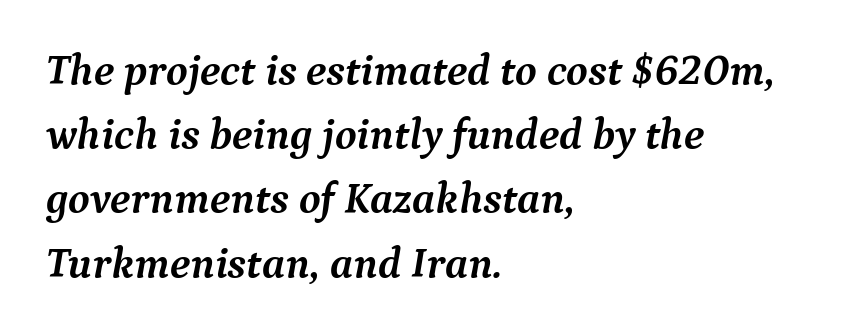
The image shows 44 px semibold serif type, italic (leaning right); set left-aligned, normal line spacing (1.46x), normal letter spacing, not underlined; medium stroke contrast and a medium x-height.
